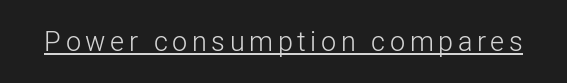
The image shows 27 px text type, upright; set underlined.
